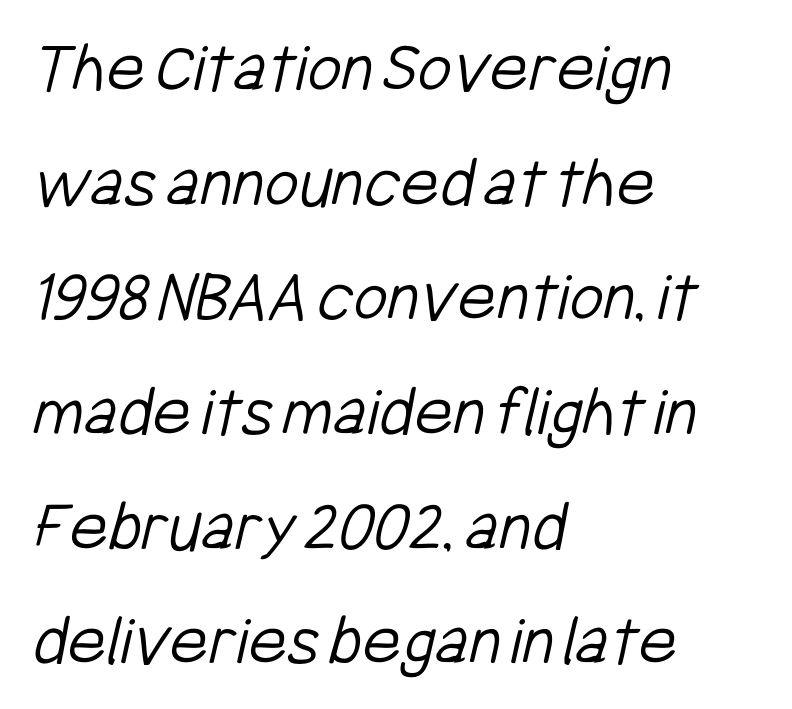
The image shows 74 px light, condensed sans-serif type; set left-aligned, normal line spacing (1.55x), normal letter spacing, not underlined; low stroke contrast and a medium x-height.
